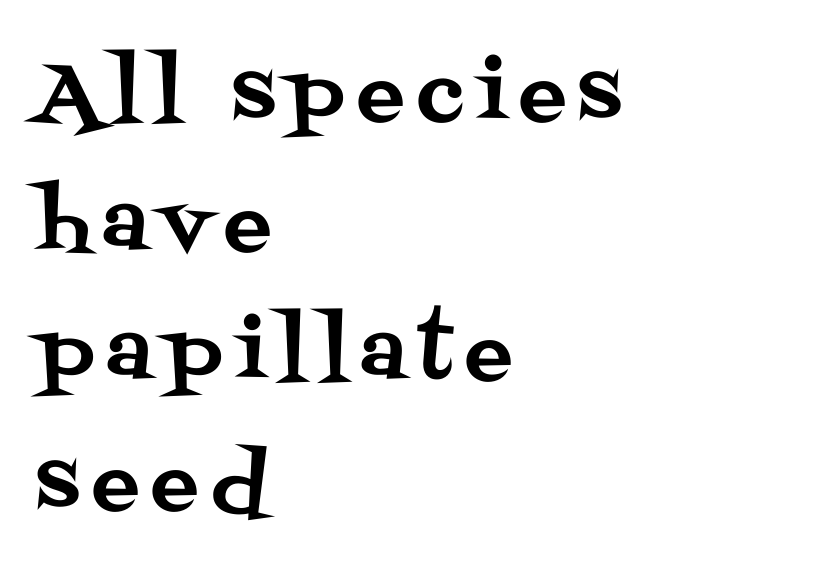
The image shows 80 px serif type, upright; set left-aligned, normal line spacing (1.62x), not underlined; medium stroke contrast and a large x-height.
